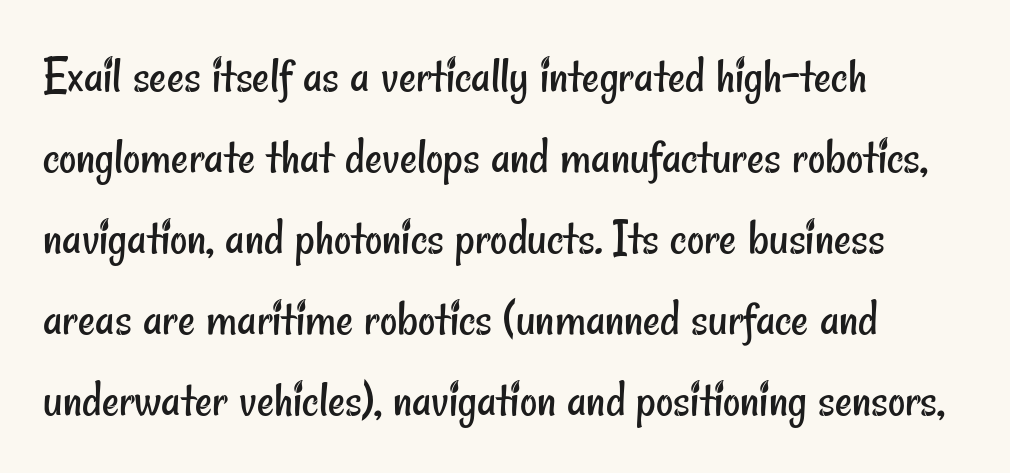
Q: Is the text bold? A: No.
Q: Is the typeface a serif or a sans-serif typeface? A: Sans-serif.
Q: Is the text underlined? A: No.
Q: How is the paragraph aligned? A: Left-aligned.
Q: Is the spacing between letters normal or unusually wide? A: Normal.
Q: Is the spacing between lines tight, normal or loose? A: Normal.
Q: Width (condensed, normal, or wide)? A: Condensed.
Q: Stroke contrast? A: Low.
Q: x-height? A: Small.
Q: Monospaced? A: No.
